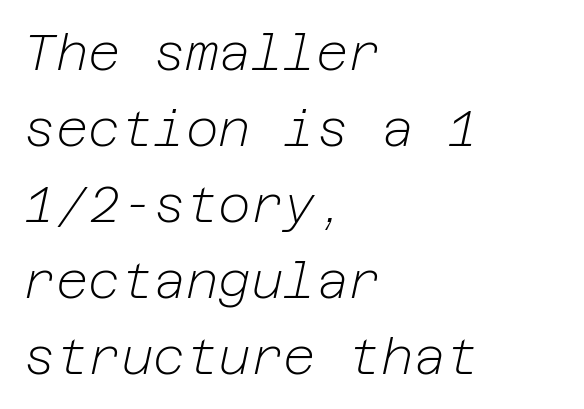
These lines stack with their left ends in a neat column. Heaviness? Minimal to ordinary, like unemphasized prose. How would I describe the line gaps? Plain and ordinary. Italic? Definitely — the glyphs are oblique. Standard letterfit; no display-style spreading of the glyphs. Words float on clear page, feet unadorned.
